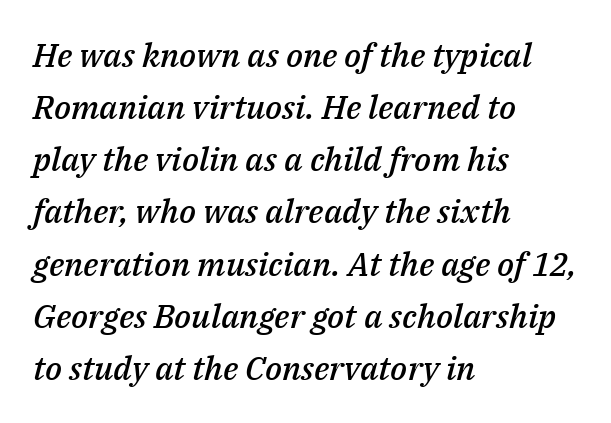
The image shows 33 px semibold type, italic (leaning right); set left-aligned, normal line spacing (1.58x), normal letter spacing, not underlined; medium stroke contrast and a medium x-height.
